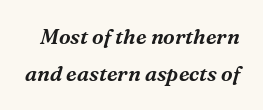
The image shows 21 px text type, italic (leaning right); set line spacing 1.75x, normal letter spacing, not underlined.
